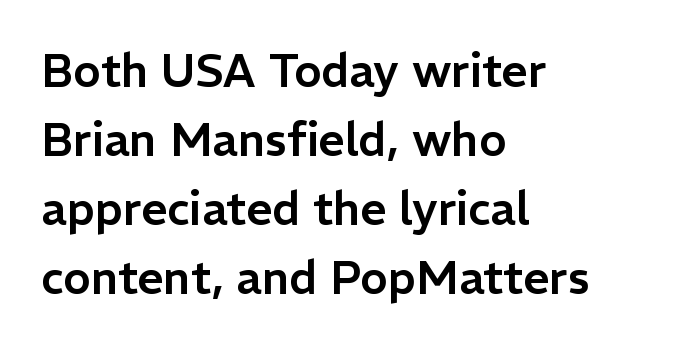
Varying glyph widths throughout — classic text-font behaviour. Compared with typical paragraphs, the rows here are spaced about the same. No extra tracking has been applied to these lines. The strip under each line holds only bare page.
